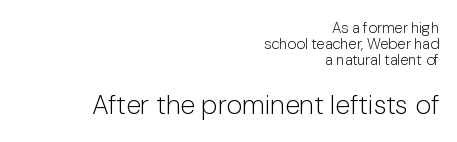
{"italic": "no", "bold": "no", "underline": "no", "align": "right", "line_spacing": "tight", "line_spacing_ratio": 1.06, "letter_spacing": "normal", "letter_spacing_em": 0.0, "larger_block": "second", "size_ratio": 1.8, "glyph_px": 27}
